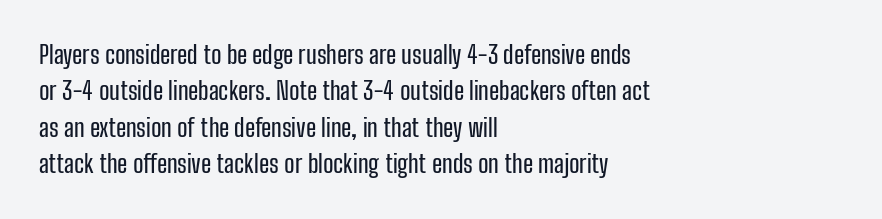
{"italic": "no", "underline": "no", "align": "left", "line_spacing": "normal", "line_spacing_ratio": 1.46, "letter_spacing": "normal", "letter_spacing_em": 0.0, "glyph_px": 25}
